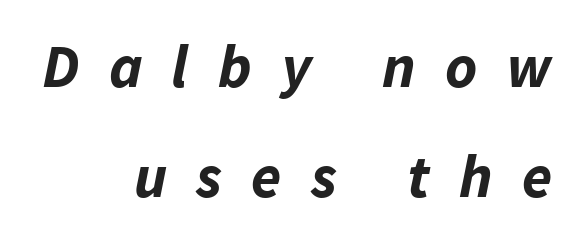
{"italic": "yes", "lean": "right", "slant_degrees": 11, "bold": "yes", "weight": "bold", "width": "normal", "stroke_contrast": "low", "x_height": "medium", "monospaced": "no", "underline": "no", "align": "right", "line_spacing_ratio": 1.81, "letter_spacing": "wide", "letter_spacing_em": 0.48, "glyph_px": 61}
